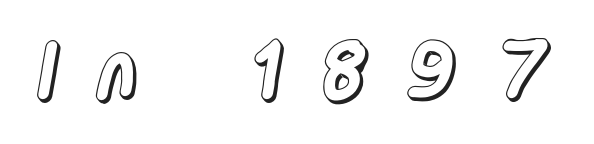
The letters are spread apart with noticeably loose tracking. Just letters on the line, the space beneath them empty. Note the varied advance widths — an 'i' is clearly narrower than an 'm'.
